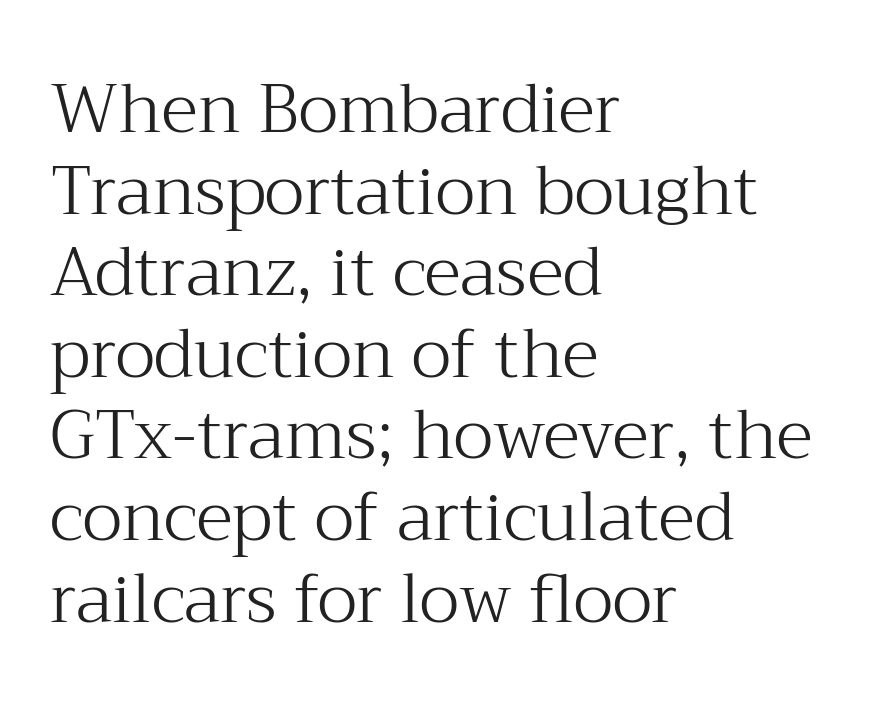
Observe the ordinary spacing: letters are neighbours, not strangers. Regarding serifs, this sample has them. You can tell it's not italic because the verticals are truly vertical. Just letters on the line, the space beneath them empty. Short and long lines alike share a common starting point at left. Note the varied advance widths — an 'i' is clearly narrower than an 'm'.
